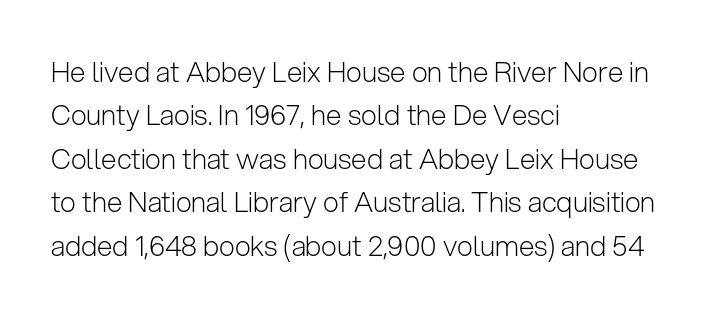
Q: Is the text bold? A: No.
Q: Is the text italic (slanted)? A: No, it is upright.
Q: Is the typeface a serif or a sans-serif typeface? A: Sans-serif.
Q: Is the text underlined? A: No.
Q: How is the paragraph aligned? A: Left-aligned.
Q: Is the spacing between letters normal or unusually wide? A: Normal.
Q: Is the spacing between lines tight, normal or loose? A: Normal.
Q: Width (condensed, normal, or wide)? A: Normal.
Q: Stroke contrast? A: Low.
Q: x-height? A: Medium.
Q: Monospaced? A: No.
